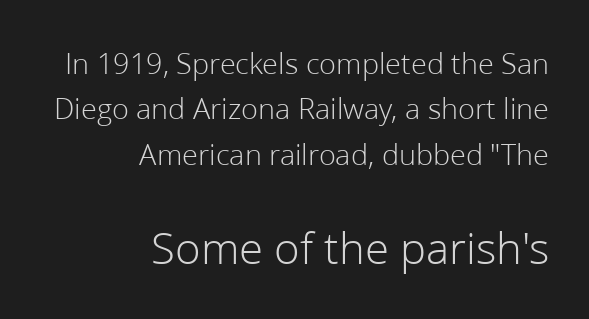
{"serif": "no", "italic": "no", "bold": "no", "weight": "light", "width": "normal", "stroke_contrast": "low", "x_height": "medium", "monospaced": "no", "underline": "no", "align": "right", "line_spacing": "normal", "line_spacing_ratio": 1.46, "letter_spacing": "normal", "letter_spacing_em": 0.0, "larger_block": "second", "size_ratio": 1.52, "glyph_px": 47}
